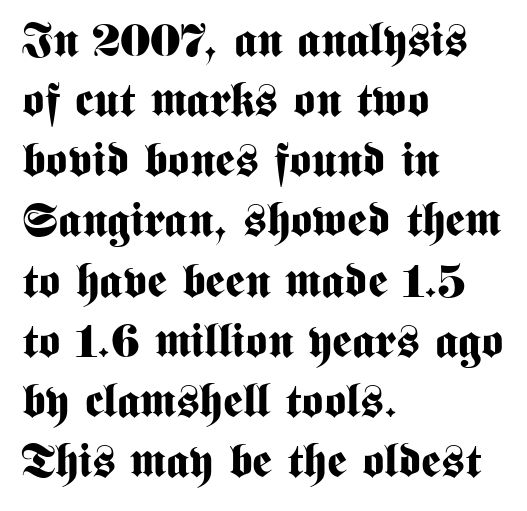
{"serif": "no", "italic": "no", "bold": "yes", "weight": "bold", "width": "condensed", "stroke_contrast": "medium", "x_height": "medium", "monospaced": "no", "underline": "no", "align": "left", "line_spacing": "normal", "line_spacing_ratio": 1.28, "letter_spacing": "normal", "letter_spacing_em": 0.0, "glyph_px": 47}
